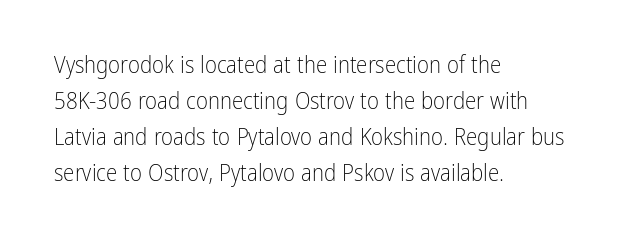
Nothing unusual about the tracking: characters are spaced as the font intends. The typesetter chose a ragged-right arrangement here. Vertical strokes here are truly vertical. In terms of leading, this rendering sits right in the middle.
